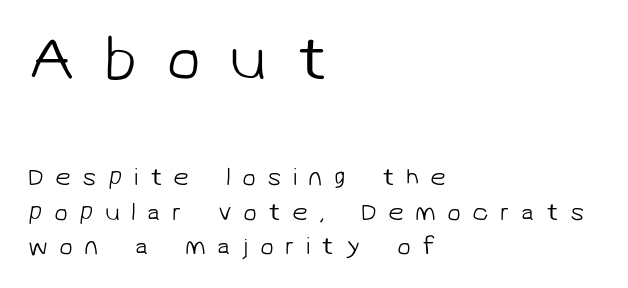
Unlike a traditional serif, this face leaves its strokes unadorned. The designer gave the opening block more size than the closing block. Stems and bowls with no extra thickness — not bold. Quick note: underline off. Each line starts at the same left margin while the right side varies.
